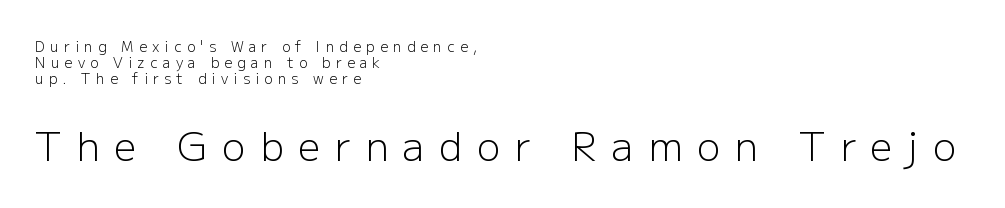
The space beneath each line is pristine and unruled. Font category for this specimen: sans-serif. Horizontally, the lines are justified to the leading edge only. This sample has the flowing, uneven cadence of proportional lettering. Caption: upper text group reduced, lower text group enlarged.
